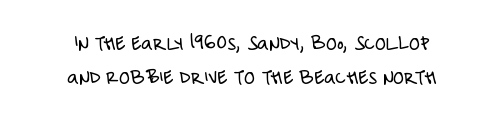
{"italic": "no", "bold": "no", "underline": "no", "align": "center", "line_spacing": "normal", "line_spacing_ratio": 1.56, "letter_spacing": "normal", "letter_spacing_em": 0.0, "glyph_px": 22}
